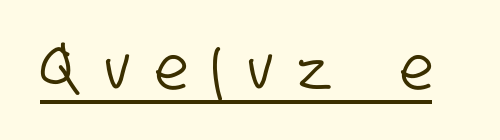
What kind of face is this? One without serifs — a sans. A typesetter would call this proportional, since set widths differ per character. This rendering widens character spacing well past its baseline value. The rendered words wear a rule along their underside.
